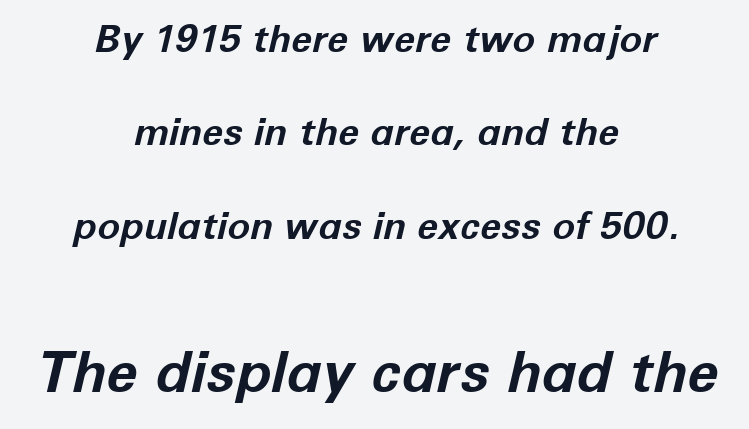
{"italic": "yes", "lean": "right", "slant_degrees": 12, "bold": "yes", "weight": "bold", "width": "normal", "stroke_contrast": "low", "x_height": "medium", "monospaced": "no", "underline": "no", "align": "center", "line_spacing": "loose", "line_spacing_ratio": 2.46, "letter_spacing": "normal", "letter_spacing_em": 0.0, "larger_block": "second", "size_ratio": 1.5, "glyph_px": 57}
